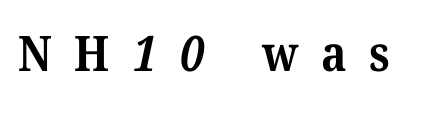
Weight: bold. Has an underline been added? It has not. Note the varied advance widths — an 'i' is clearly narrower than an 'm'. The line texture is sparse and dotted thanks to wide tracking. The type family on display is of the serif kind.
